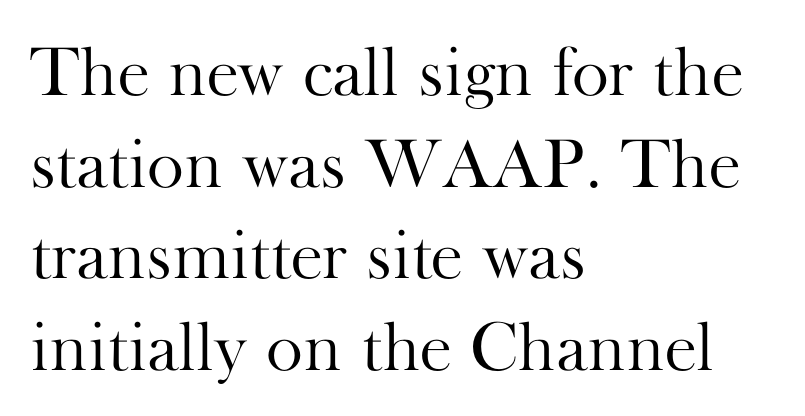
Q: Is the text bold? A: No.
Q: Is the text italic (slanted)? A: No, it is upright.
Q: Is the typeface a serif or a sans-serif typeface? A: Serif.
Q: Is the text underlined? A: No.
Q: How is the paragraph aligned? A: Left-aligned.
Q: Is the spacing between letters normal or unusually wide? A: Normal.
Q: Is the spacing between lines tight, normal or loose? A: Normal.
Q: Width (condensed, normal, or wide)? A: Normal.
Q: Stroke contrast? A: High.
Q: x-height? A: Small.
Q: Monospaced? A: No.
